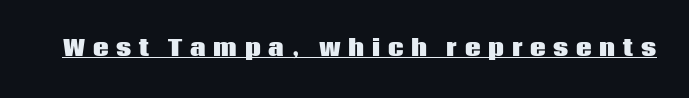
{"italic": "no", "bold": "yes", "underline": "yes", "letter_spacing": "wide", "letter_spacing_em": 0.35, "glyph_px": 22}
